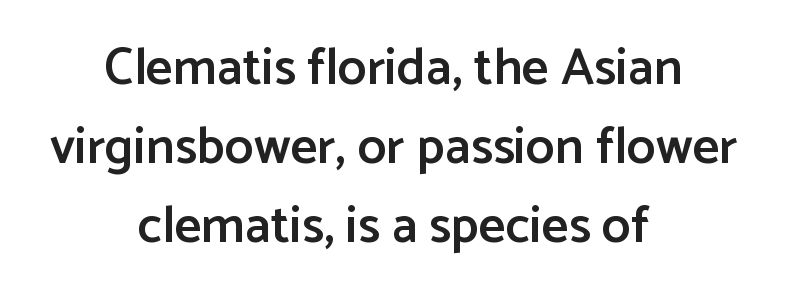
{"serif": "no", "italic": "no", "bold": "semi", "weight": "semibold", "width": "normal", "stroke_contrast": "low", "x_height": "medium", "monospaced": "no", "underline": "no", "align": "center", "line_spacing": "normal", "line_spacing_ratio": 1.52, "letter_spacing": "normal", "letter_spacing_em": 0.0, "glyph_px": 52}
